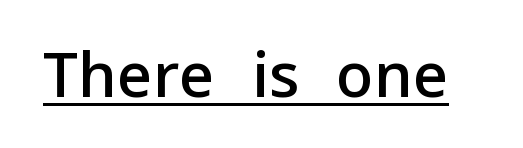
{"serif": "no", "italic": "no", "bold": "semi", "weight": "semibold", "width": "normal", "stroke_contrast": "low", "x_height": "medium", "monospaced": "no", "underline": "yes", "letter_spacing": "normal", "letter_spacing_em": 0.0, "glyph_px": 62}
